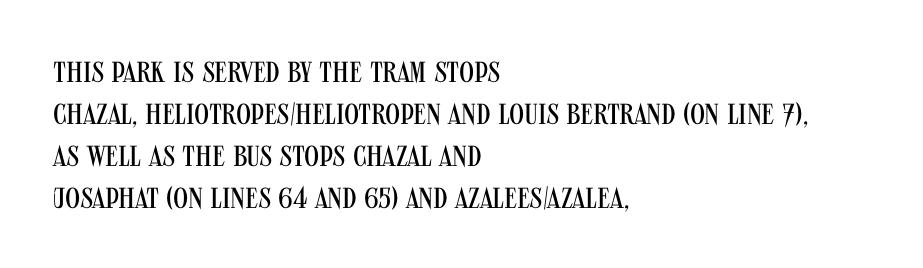
The image shows 29 px regular-weight, condensed sans-serif type, upright; set left-aligned, normal line spacing (1.45x), normal letter spacing, not underlined; medium stroke contrast and a large x-height.
